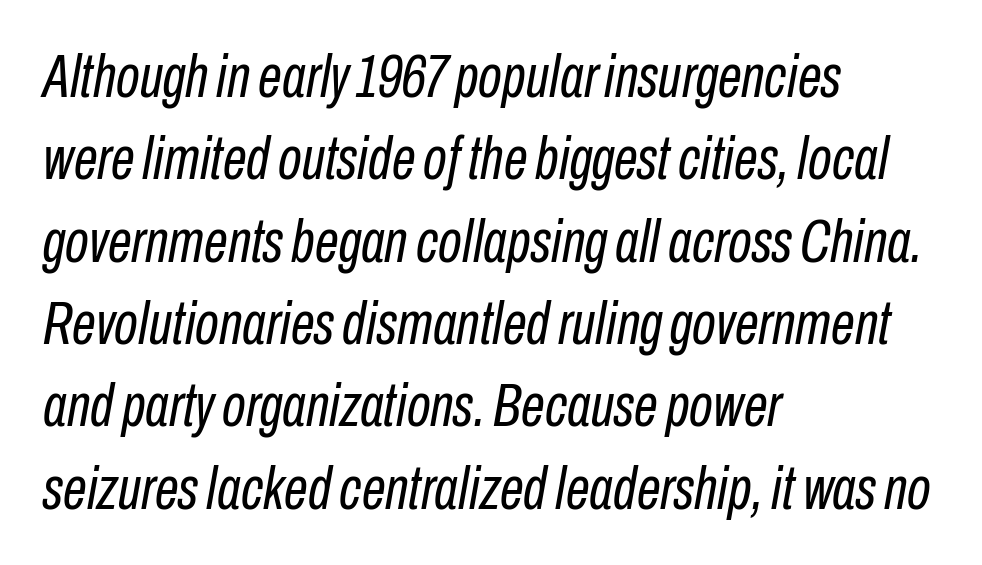
Interline gaps are of average width in this sample. This sample uses plain, unmodified letter spacing. The passage shown is not bold in any degree. Is the type slanted? Yes — the strokes lean at a clear angle. Honestly, there is no underline to notice here at all.
